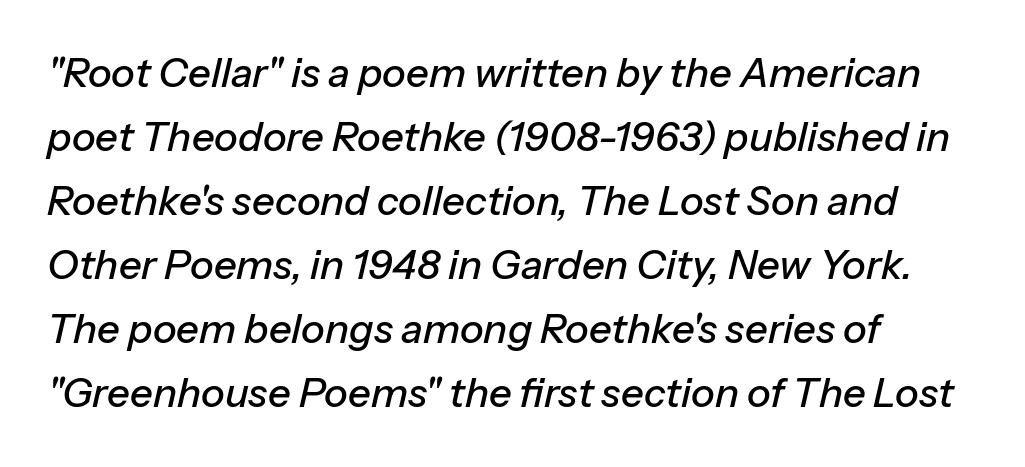
The image shows 40 px text type, italic (leaning right); set left-aligned, normal line spacing (1.6x), normal letter spacing, not underlined; low stroke contrast and a medium x-height.
